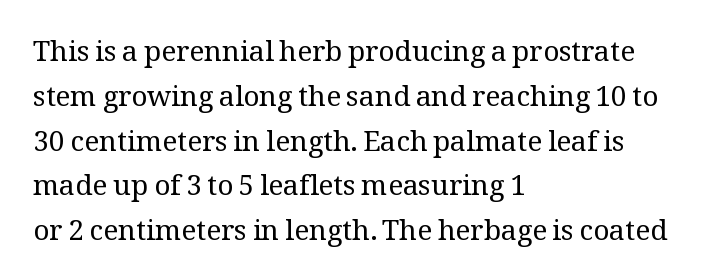
The image shows 28 px regular-weight serif type, upright; set left-aligned, normal line spacing (1.6x), normal letter spacing, not underlined; medium stroke contrast and a medium x-height.
